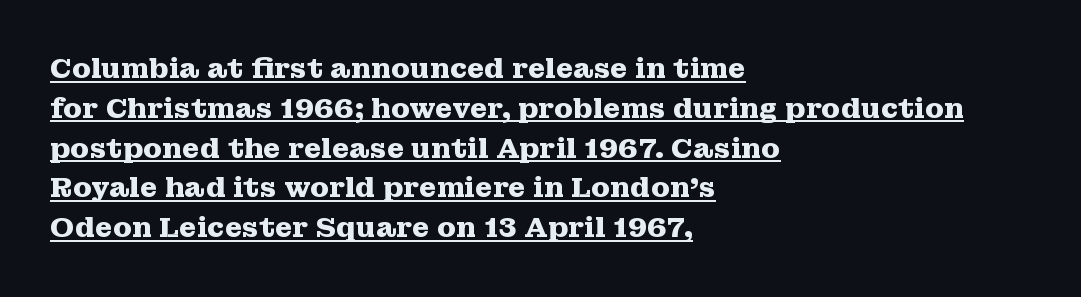
Q: Is the text bold? A: Yes.
Q: Is the text italic (slanted)? A: No, it is upright.
Q: Is the typeface a serif or a sans-serif typeface? A: Serif.
Q: Is the text underlined? A: Yes.
Q: How is the paragraph aligned? A: Left-aligned.
Q: Is the spacing between letters normal or unusually wide? A: Normal.
Q: Is the spacing between lines tight, normal or loose? A: Normal.
Q: Width (condensed, normal, or wide)? A: Wide.
Q: Stroke contrast? A: Medium.
Q: x-height? A: Medium.
Q: Monospaced? A: No.
